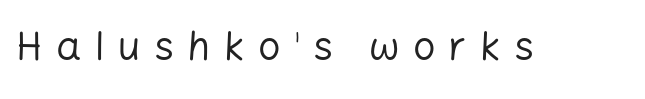
The image shows 40 px regular-weight sans-serif type, upright; set unusually wide letter spacing (+0.33 em), not underlined; low stroke contrast and a medium x-height.
